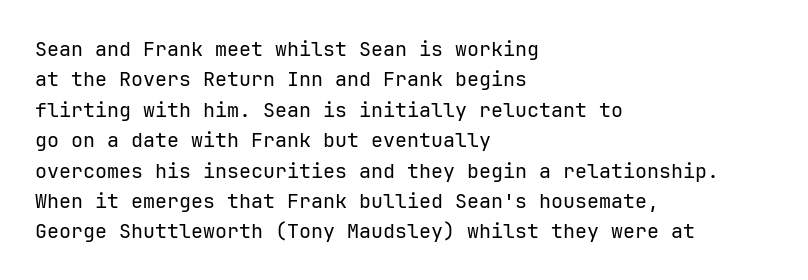
The image shows 20 px text type, upright; set left-aligned, normal line spacing (1.52x), normal letter spacing, not underlined.
